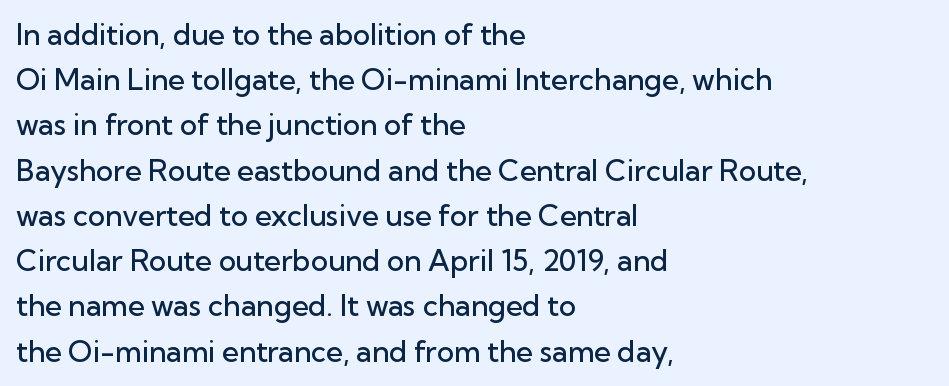
Q: Is the text bold? A: Semi-bold.
Q: Is the text italic (slanted)? A: No, it is upright.
Q: Is the typeface a serif or a sans-serif typeface? A: Sans-serif.
Q: Is the text underlined? A: No.
Q: How is the paragraph aligned? A: Left-aligned.
Q: Is the spacing between letters normal or unusually wide? A: Normal.
Q: Is the spacing between lines tight, normal or loose? A: Normal.
Q: Width (condensed, normal, or wide)? A: Normal.
Q: Stroke contrast? A: Low.
Q: x-height? A: Medium.
Q: Monospaced? A: No.
